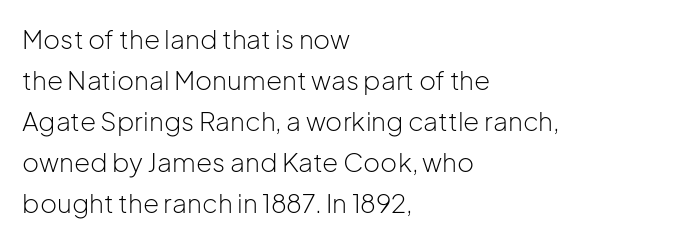
Q: Is the text bold? A: No.
Q: Is the text italic (slanted)? A: No, it is upright.
Q: Is the text underlined? A: No.
Q: How is the paragraph aligned? A: Left-aligned.
Q: Is the spacing between letters normal or unusually wide? A: Normal.
Q: Is the spacing between lines tight, normal or loose? A: Normal.
